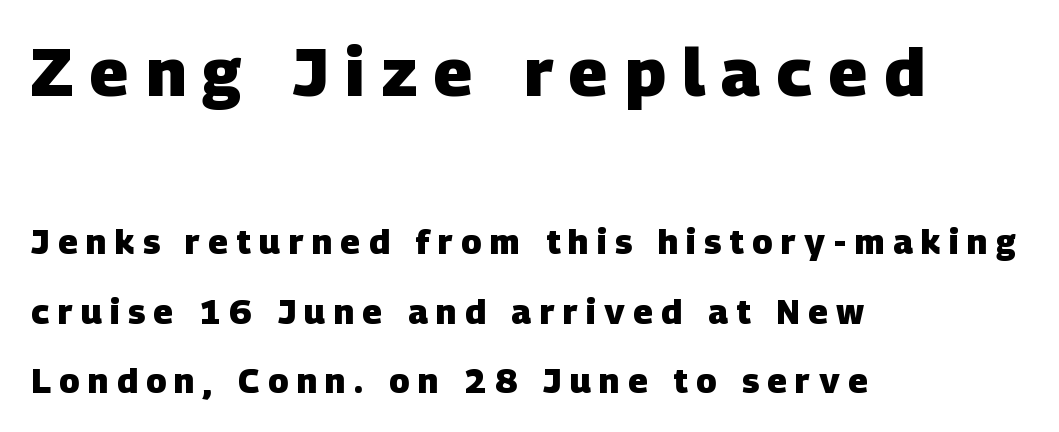
The image shows 67 px heavy sans-serif type; set left-aligned, loose line spacing (2.04x), unusually wide letter spacing (+0.25 em), not underlined; the first (top) block is 1.97x larger; low stroke contrast and a large x-height.
